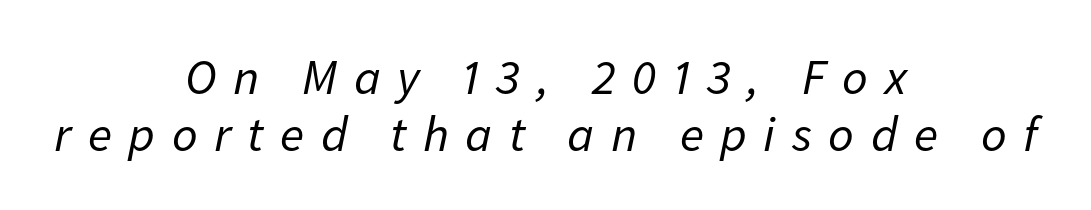
{"italic": "yes", "lean": "right", "slant_degrees": 11, "bold": "no", "weight": "regular", "width": "normal", "stroke_contrast": "low", "x_height": "medium", "monospaced": "no", "underline": "no", "align": "center", "line_spacing": "tight", "line_spacing_ratio": 1.14, "letter_spacing": "wide", "letter_spacing_em": 0.33, "glyph_px": 50}
